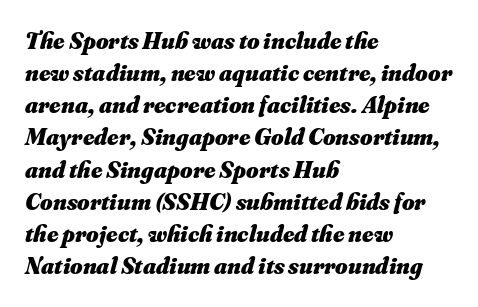
Typographic density is high because the face is bold. Line spacing here is normal. Letter spacing: default. Does the lettering tilt? It does — this is italic. The ragged edge is on the right, which tells us the setting is flush left.
